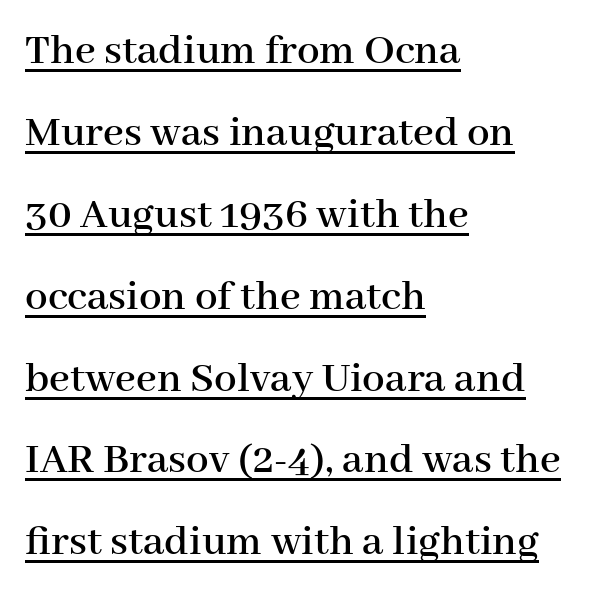
{"serif": "yes", "italic": "no", "width": "normal", "stroke_contrast": "high", "x_height": "medium", "monospaced": "no", "underline": "yes", "align": "left", "line_spacing_ratio": 1.82, "letter_spacing": "normal", "letter_spacing_em": 0.0, "glyph_px": 45}
